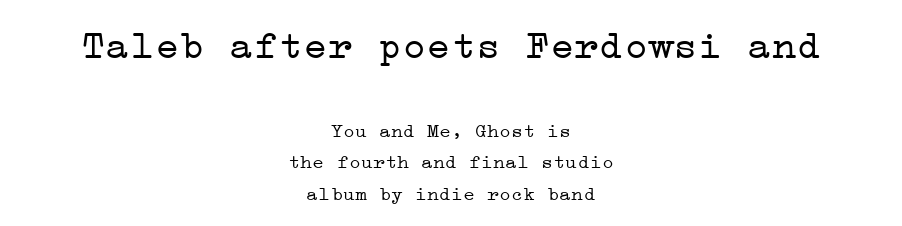
Q: Is the text bold? A: No.
Q: Is the text italic (slanted)? A: No, it is upright.
Q: Is the typeface a serif or a sans-serif typeface? A: Serif.
Q: Is the text underlined? A: No.
Q: How is the paragraph aligned? A: Centered.
Q: Is the spacing between letters normal or unusually wide? A: Normal.
Q: Is the spacing between lines tight, normal or loose? A: Normal.
Q: Which block of text is set in a larger size, the first (top) or the second (bottom)? A: The first (top) one.
Q: Width (condensed, normal, or wide)? A: Wide.
Q: Stroke contrast? A: Low.
Q: x-height? A: Medium.
